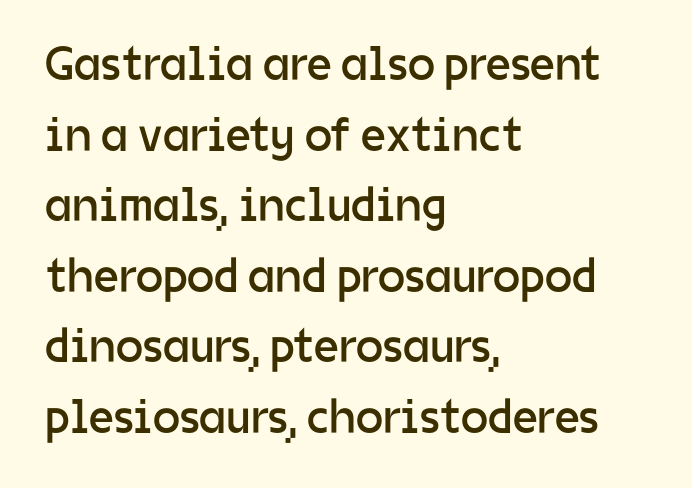
The face looks like a standard text weight, possibly lighter. Decoration check: the copy has no underline. Vertical strokes here are truly vertical. Each letter keeps its own natural width here, so spacing adapts to shape. Does extra space separate the letters? No, they use regular spacing. Every row of glyphs begins at an identical x-position on the left.
